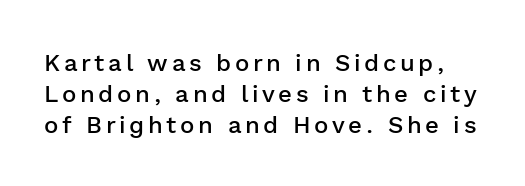
It's the straight-up-and-down kind of type. The typesetting leans somewhat heavy: a semibold. Whoever set this chose a conventional vertical rhythm. The words here are not underlined.
